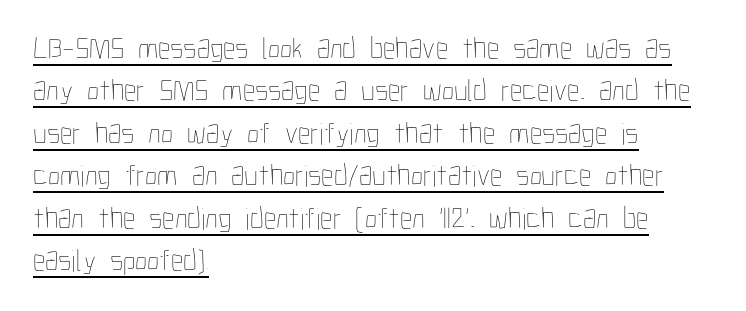
Does the leading feel generous? No, just average. All the whitespace from short lines collects on the right. Does a line run under the words? Yes, clearly. Stems here are at most as thick as an everyday book face.
